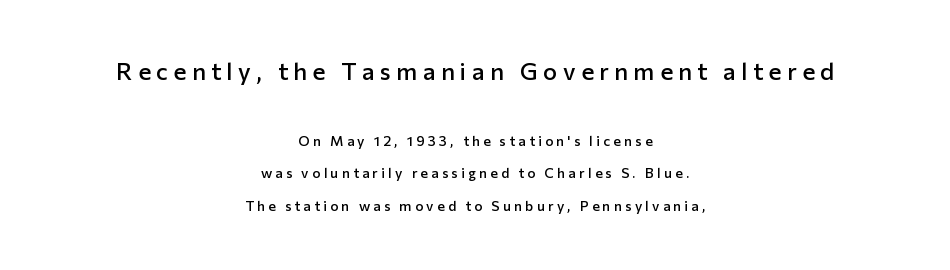
{"italic": "no", "bold": "semi", "underline": "no", "align": "center", "line_spacing": "loose", "line_spacing_ratio": 2.35, "letter_spacing": "wide", "letter_spacing_em": 0.23, "larger_block": "first", "size_ratio": 1.71, "glyph_px": 24}
